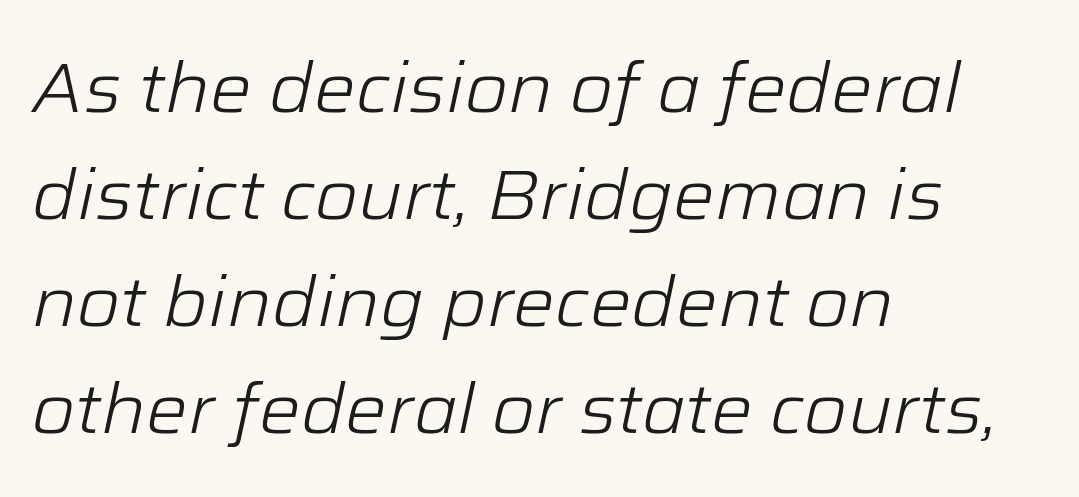
The image shows 70 px light type, italic (leaning right); set left-aligned, normal line spacing (1.53x), normal letter spacing, not underlined; low stroke contrast and a medium x-height.
